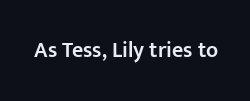
The image shows 22 px text type, upright; set normal letter spacing, not underlined.
